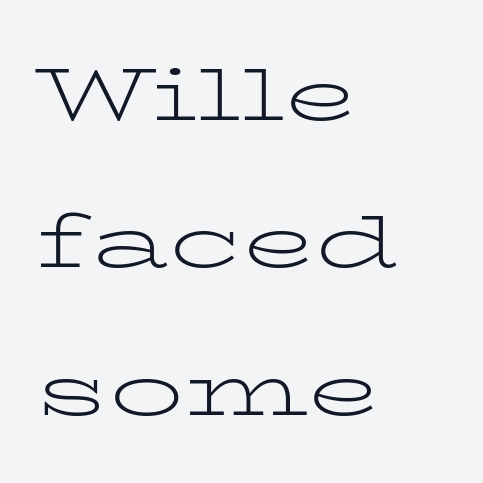
The image shows 74 px light, wide serif type, upright; set left-aligned, loose line spacing (1.99x), normal letter spacing, not underlined; low stroke contrast and a medium x-height.
